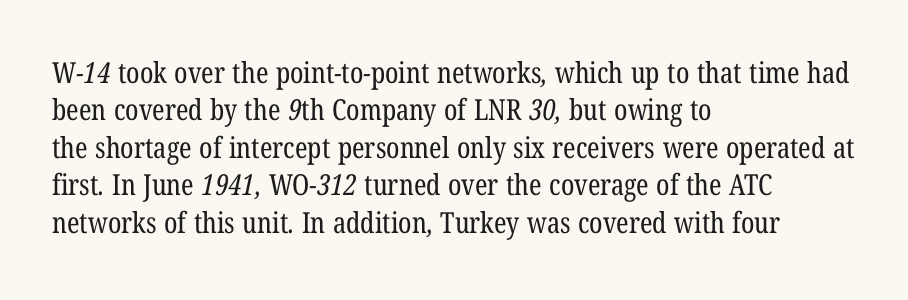
{"serif": "yes", "bold": "no", "weight": "regular", "width": "condensed", "stroke_contrast": "low", "x_height": "medium", "monospaced": "no", "underline": "no", "align": "left", "line_spacing": "normal", "line_spacing_ratio": 1.29, "letter_spacing": "normal", "letter_spacing_em": 0.0, "glyph_px": 29}
